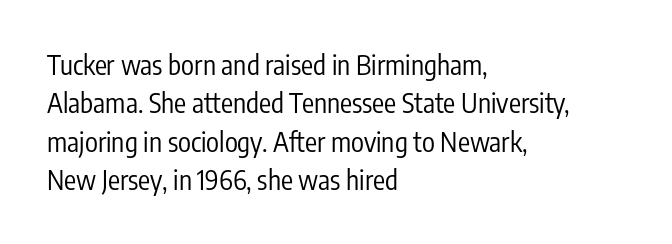
Every row of glyphs begins at an identical x-position on the left. A roman cut, with each character standing at attention. Does the leading feel generous? No, just average. The tracking reads as untouched default to a designer's eye.
